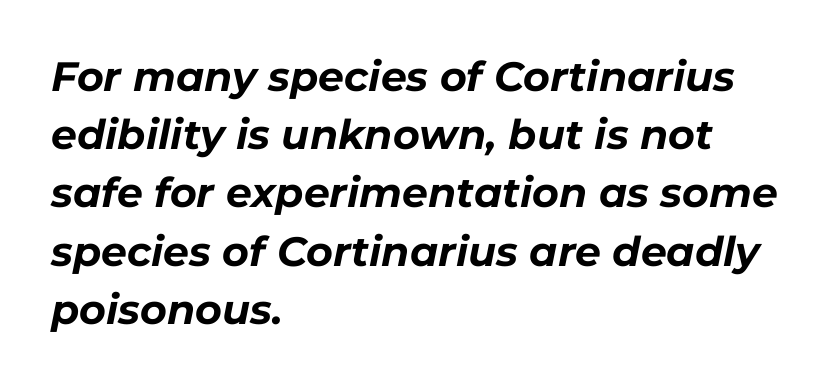
{"italic": "yes", "lean": "right", "slant_degrees": 11, "bold": "yes", "weight": "bold", "width": "normal", "stroke_contrast": "low", "x_height": "medium", "monospaced": "no", "underline": "no", "align": "left", "line_spacing": "normal", "line_spacing_ratio": 1.42, "letter_spacing": "normal", "letter_spacing_em": 0.0, "glyph_px": 41}
